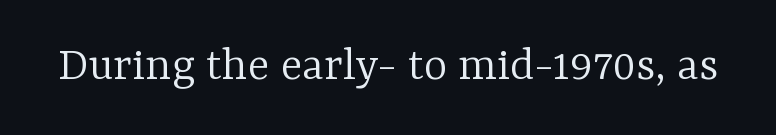
The image shows 50 px light serif type, upright; set normal letter spacing, not underlined; low stroke contrast and a medium x-height.
